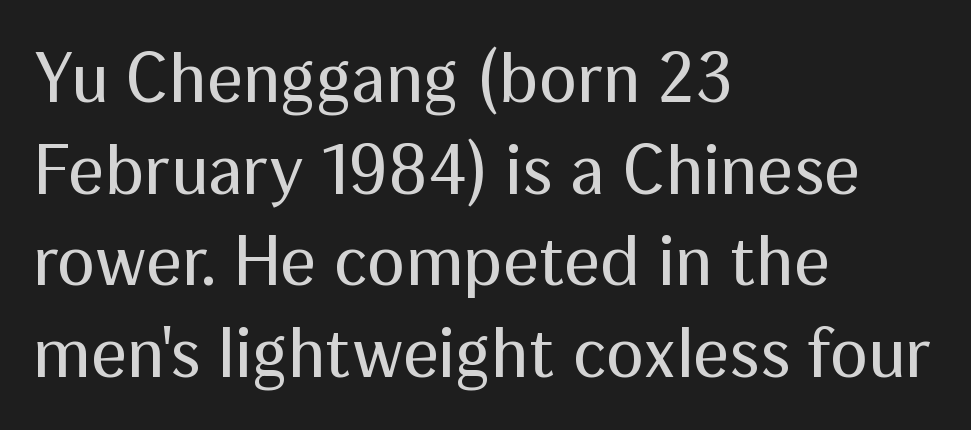
{"serif": "no", "italic": "no", "bold": "no", "weight": "regular", "width": "normal", "stroke_contrast": "medium", "x_height": "medium", "monospaced": "no", "underline": "no", "align": "left", "line_spacing": "normal", "line_spacing_ratio": 1.29, "letter_spacing": "normal", "letter_spacing_em": 0.0, "glyph_px": 71}
